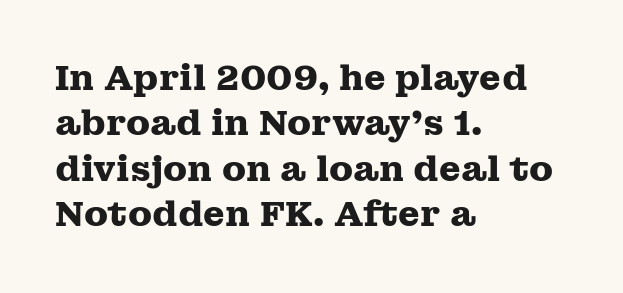
The text block is weighted toward the left margin, trailing off unevenly rightward. A serif font was chosen for this passage. The words here are not underlined. The rendering keeps characters at their native spacing.
